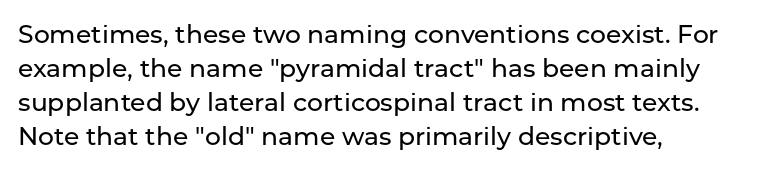
{"italic": "no", "underline": "no", "align": "left", "line_spacing": "normal", "line_spacing_ratio": 1.36, "letter_spacing": "normal", "letter_spacing_em": 0.0, "glyph_px": 25}
